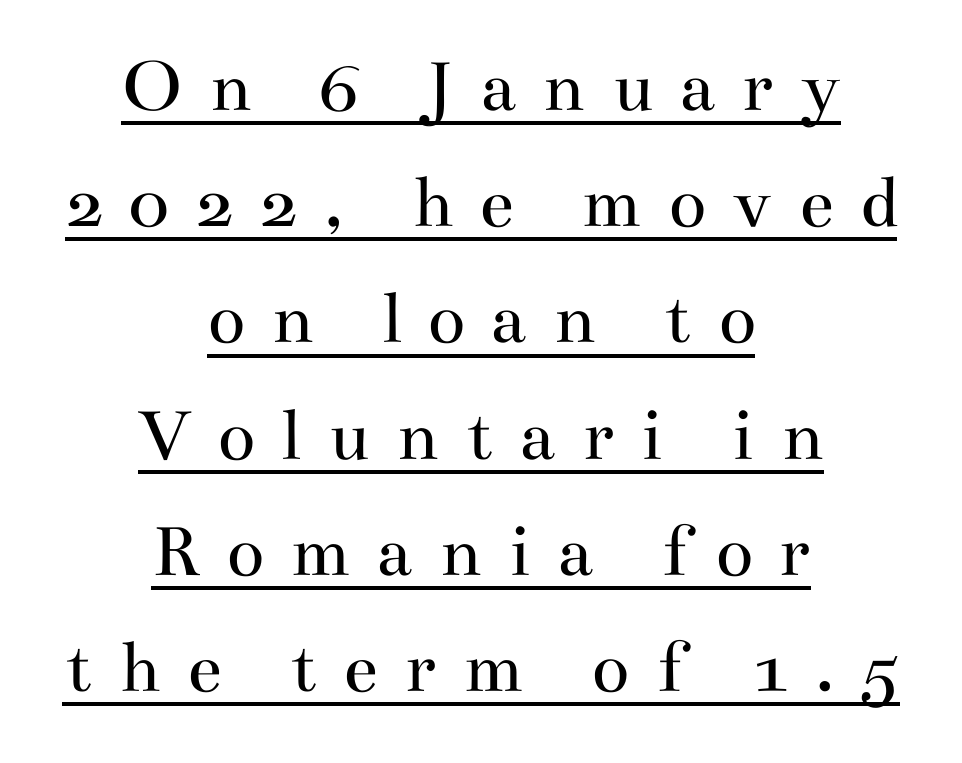
The letters are spread apart with noticeably loose tracking. Designer's note — italics off, roman on. The whitespace from short lines is split evenly between both sides. Here the designer chose a conventional face with non-uniform glyph widths.
